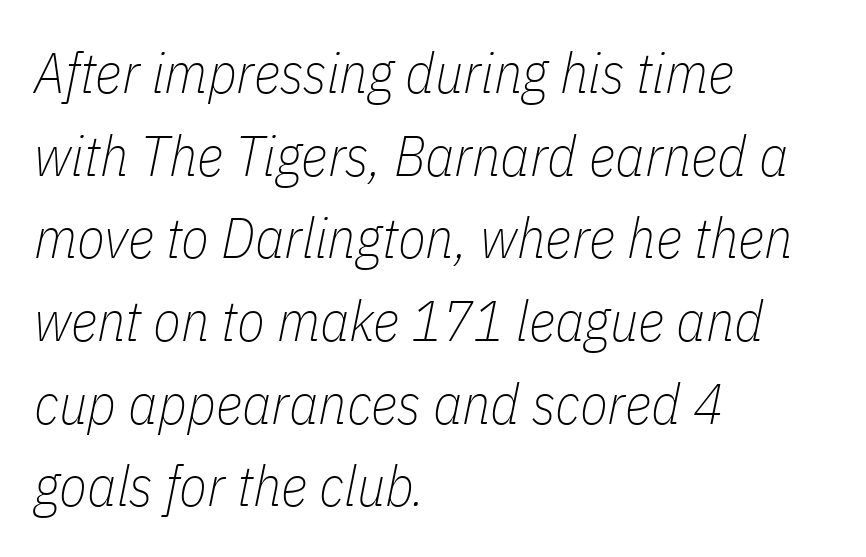
Q: Is the text bold? A: No.
Q: Is the text italic (slanted)? A: Yes, it leans right by about 11 degrees.
Q: Is the text underlined? A: No.
Q: How is the paragraph aligned? A: Left-aligned.
Q: Is the spacing between letters normal or unusually wide? A: Normal.
Q: Is the spacing between lines tight, normal or loose? A: Normal.
Q: Width (condensed, normal, or wide)? A: Condensed.
Q: Stroke contrast? A: Low.
Q: x-height? A: Medium.
Q: Monospaced? A: No.
